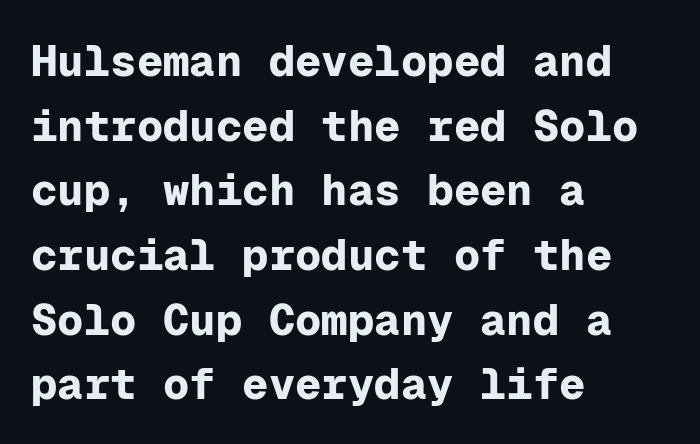
Type style note: lacks serifs. No extra tracking has been applied to these lines. The typography opts for an upright posture over an oblique one. Compared with an ordinary text face, these strokes are far heavier — a full bold. Alignment: flush left. This rendering features lettering with no underline.
